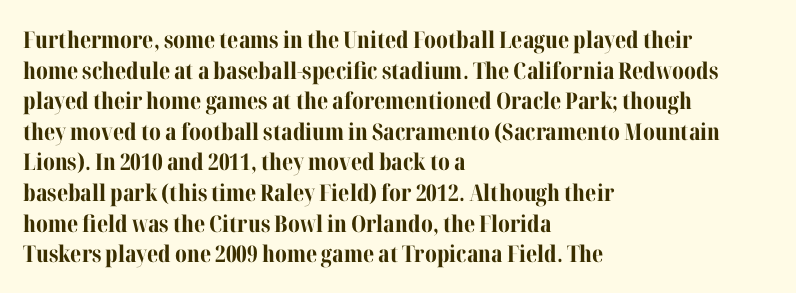
Nobody touched the tracking dial on this one. Heft: maximum for text — a bold. The rendering anchors every line to the left-hand side. The line-height multiplier appears to be the usual default.
